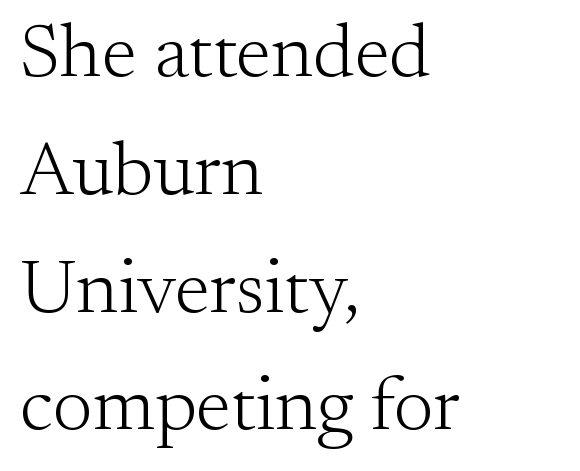
{"serif": "yes", "italic": "no", "bold": "no", "weight": "light", "width": "normal", "stroke_contrast": "medium", "x_height": "small", "monospaced": "no", "underline": "no", "align": "left", "line_spacing": "normal", "line_spacing_ratio": 1.55, "letter_spacing": "normal", "letter_spacing_em": 0.0, "glyph_px": 76}
